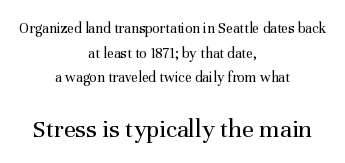
Q: Is the text bold? A: No.
Q: Is the text italic (slanted)? A: No, it is upright.
Q: Is the text underlined? A: No.
Q: How is the paragraph aligned? A: Centered.
Q: Is the spacing between letters normal or unusually wide? A: Normal.
Q: Is the spacing between lines tight, normal or loose? A: Normal.
Q: Which block of text is set in a larger size, the first (top) or the second (bottom)? A: The second (bottom) one.
